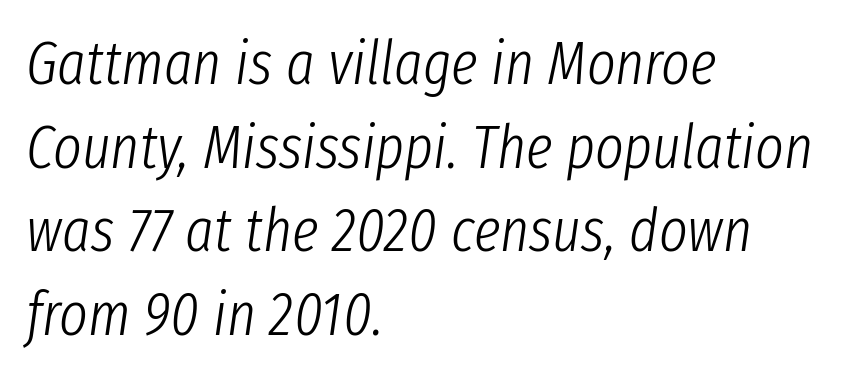
{"italic": "yes", "lean": "right", "slant_degrees": 8, "bold": "no", "weight": "light", "width": "condensed", "stroke_contrast": "low", "x_height": "medium", "monospaced": "no", "underline": "no", "align": "left", "line_spacing": "normal", "line_spacing_ratio": 1.37, "letter_spacing": "normal", "letter_spacing_em": 0.0, "glyph_px": 61}
